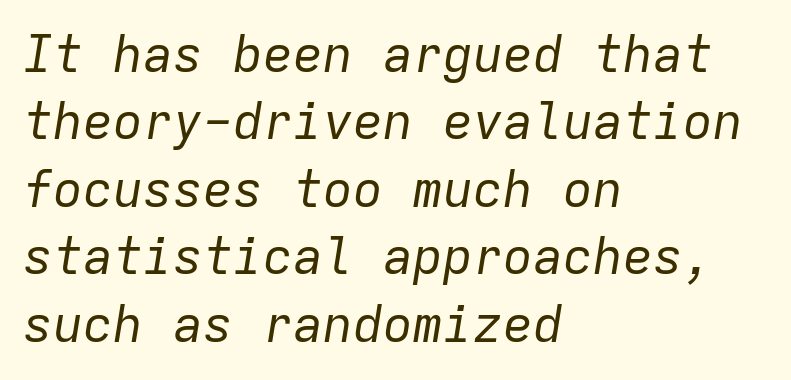
Typeset ragged right — the left edge is the straight one. Monospaced: the letters line up in strict vertical columns. If you measured baseline to baseline, you'd find a middling distance. Stroke mass is kept to a normal reading level or below. These lines keep a tight, regular rhythm from letter to letter. Descenders hang freely into open space.
